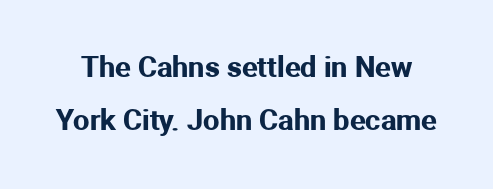
{"serif": "no", "italic": "no", "width": "normal", "stroke_contrast": "medium", "x_height": "medium", "monospaced": "no", "underline": "no", "line_spacing_ratio": 1.83, "letter_spacing": "normal", "letter_spacing_em": 0.0, "glyph_px": 29}
